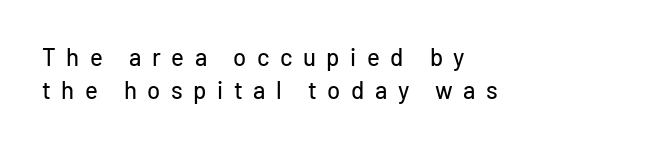
{"italic": "no", "underline": "no", "align": "left", "line_spacing": "normal", "line_spacing_ratio": 1.38, "letter_spacing": "wide", "letter_spacing_em": 0.44, "glyph_px": 24}
